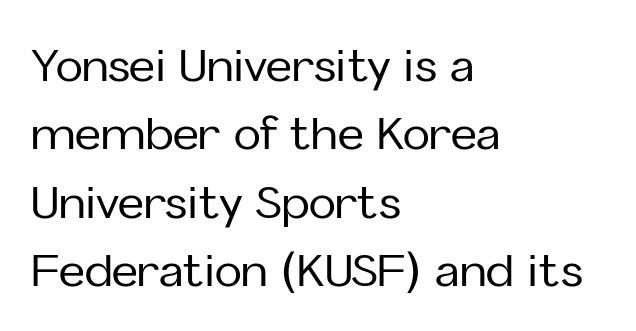
The image shows 45 px sans-serif type, upright; set left-aligned, normal line spacing (1.52x), normal letter spacing, not underlined; low stroke contrast and a medium x-height.
